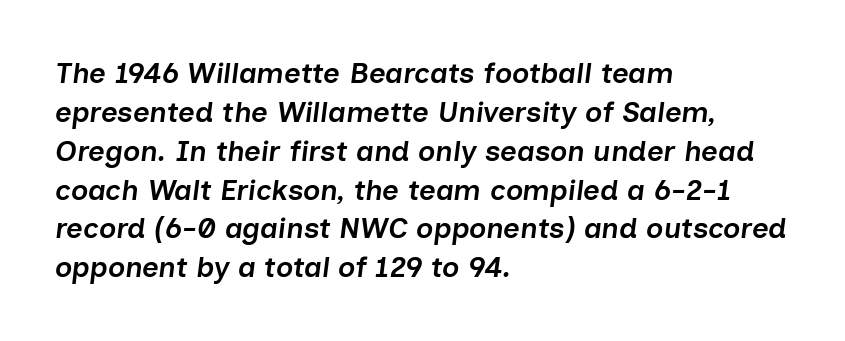
The image shows 29 px semibold type, italic (leaning right); set left-aligned, normal line spacing (1.34x), normal letter spacing, not underlined; low stroke contrast and a medium x-height.
